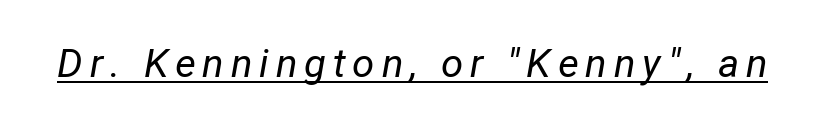
Heaviness? Minimal to ordinary, like unemphasized prose. Underlined type. A typesetter would call this proportional, since set widths differ per character. If you drew a line through each stem, it would be angled.
